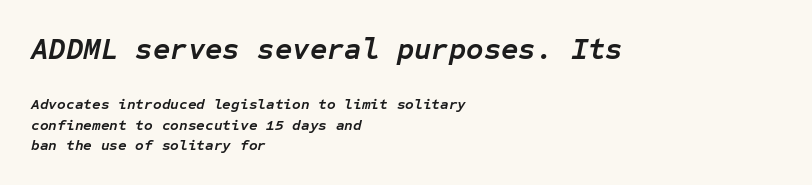
{"italic": "yes", "lean": "right", "slant_degrees": 12, "bold": "yes", "weight": "semibold", "width": "normal", "stroke_contrast": "low", "x_height": "medium", "monospaced": "yes", "underline": "no", "align": "left", "line_spacing": "normal", "line_spacing_ratio": 1.35, "letter_spacing": "normal", "letter_spacing_em": 0.0, "larger_block": "first", "size_ratio": 2.0, "glyph_px": 30}
